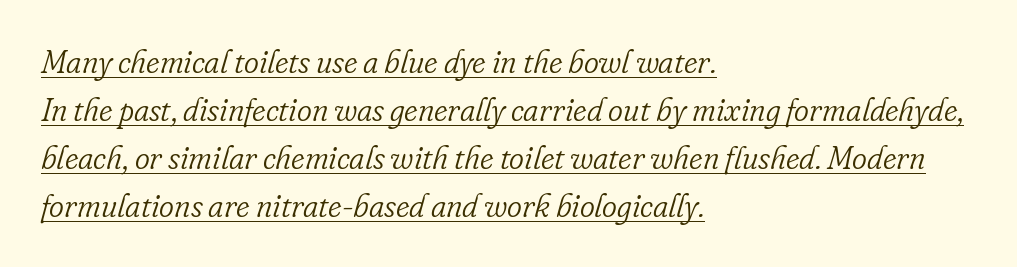
Q: Is the text bold? A: No.
Q: Is the text italic (slanted)? A: Yes, it leans right by about 16 degrees.
Q: Is the typeface a serif or a sans-serif typeface? A: Serif.
Q: Is the text underlined? A: Yes.
Q: How is the paragraph aligned? A: Left-aligned.
Q: Is the spacing between letters normal or unusually wide? A: Normal.
Q: Is the spacing between lines tight, normal or loose? A: Normal.
Q: Width (condensed, normal, or wide)? A: Normal.
Q: Stroke contrast? A: Low.
Q: x-height? A: Small.
Q: Monospaced? A: No.
